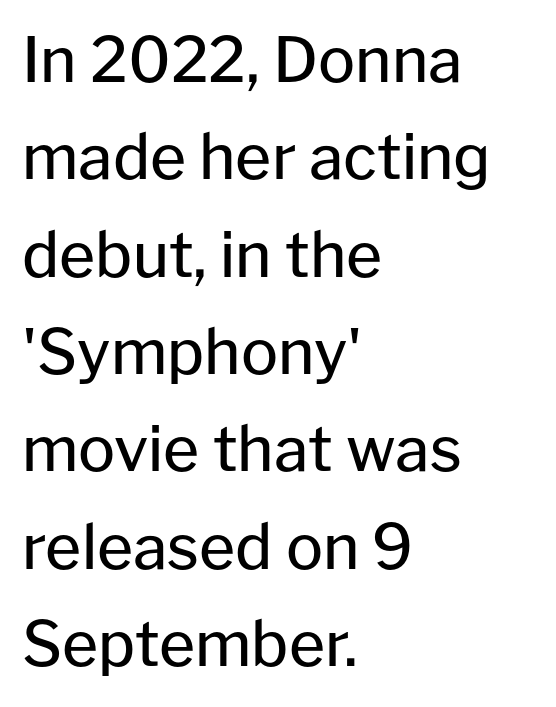
No chunkiness to these letters — they're not bold. Varying glyph widths throughout — classic text-font behaviour. A typesetter would mark this as roman, not italic. Look at the bottom of the vertical strokes: they stop flat, with no serifs.
